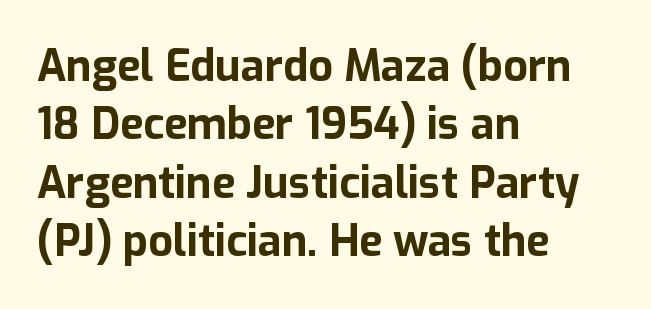
{"serif": "no", "italic": "no", "bold": "yes", "weight": "bold", "width": "normal", "stroke_contrast": "low", "x_height": "medium", "monospaced": "no", "underline": "no", "align": "left", "line_spacing": "normal", "line_spacing_ratio": 1.36, "letter_spacing": "normal", "letter_spacing_em": 0.0, "glyph_px": 43}
